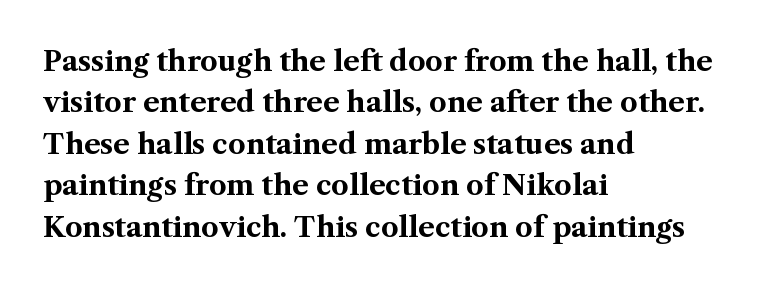
Q: Is the text bold? A: Yes.
Q: Is the text italic (slanted)? A: No, it is upright.
Q: Is the typeface a serif or a sans-serif typeface? A: Serif.
Q: Is the text underlined? A: No.
Q: How is the paragraph aligned? A: Left-aligned.
Q: Is the spacing between letters normal or unusually wide? A: Normal.
Q: Is the spacing between lines tight, normal or loose? A: Normal.
Q: Width (condensed, normal, or wide)? A: Normal.
Q: Stroke contrast? A: Medium.
Q: x-height? A: Medium.
Q: Monospaced? A: No.
